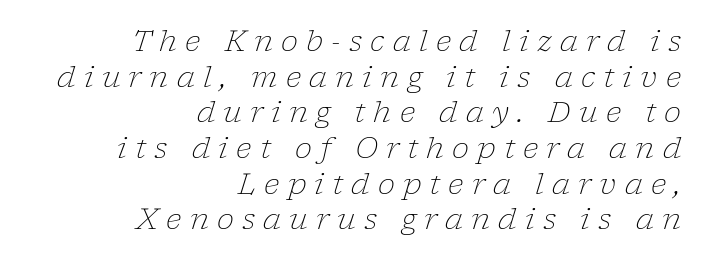
Q: Is the text bold? A: No.
Q: Is the text italic (slanted)? A: Yes, it leans right by about 17 degrees.
Q: Is the typeface a serif or a sans-serif typeface? A: Serif.
Q: Is the text underlined? A: No.
Q: How is the paragraph aligned? A: Right-aligned.
Q: Is the spacing between letters normal or unusually wide? A: Unusually wide.
Q: Width (condensed, normal, or wide)? A: Normal.
Q: Stroke contrast? A: Low.
Q: x-height? A: Medium.
Q: Monospaced? A: No.
